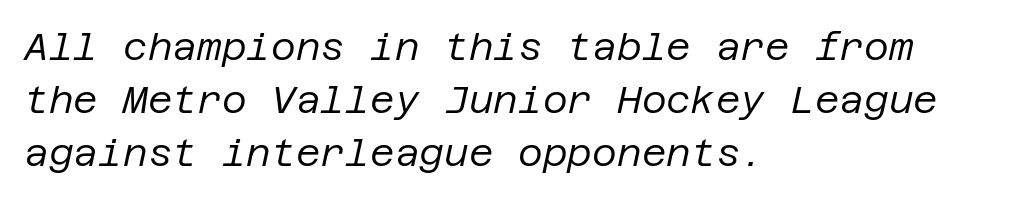
Q: Is the text bold? A: No.
Q: Is the text italic (slanted)? A: Yes, it leans right by about 12 degrees.
Q: Is the text underlined? A: No.
Q: How is the paragraph aligned? A: Left-aligned.
Q: Is the spacing between letters normal or unusually wide? A: Normal.
Q: Is the spacing between lines tight, normal or loose? A: Normal.
Q: Width (condensed, normal, or wide)? A: Normal.
Q: Stroke contrast? A: Low.
Q: x-height? A: Large.
